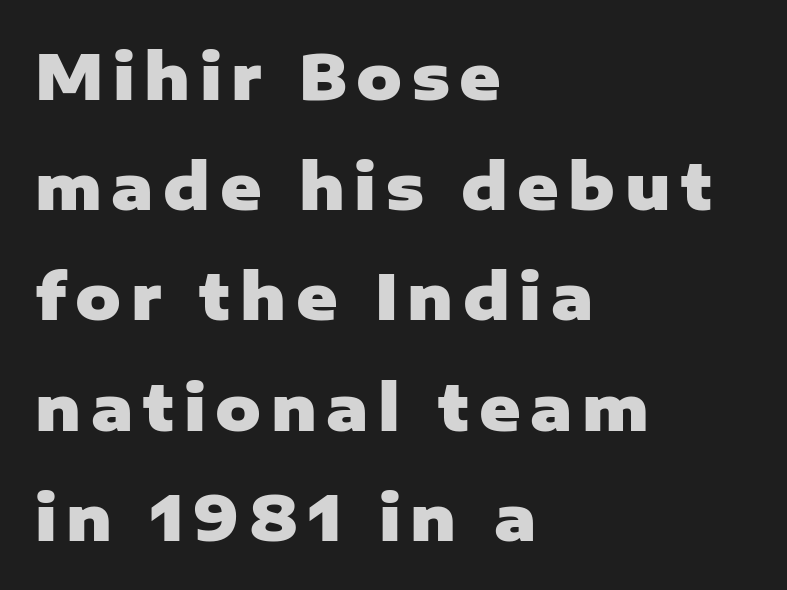
Style check: upright. Character widths vary here, with narrow letters taking less room than wide ones. Weight check: bold — yes, fully. Line beginnings align vertically; line endings do not. Typographically, this falls in the sans-serif category. Clear beneath every line of the passage.
